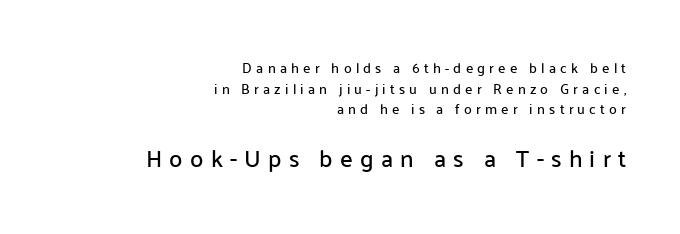
The image shows 24 px text type, upright; set right-aligned, normal line spacing (1.48x), unusually wide letter spacing (+0.3 em), not underlined; the second (bottom) block is 1.71x larger.
